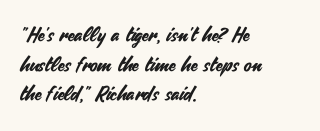
The image shows 20 px text type; set left-aligned, normal line spacing (1.48x), normal letter spacing, not underlined.
